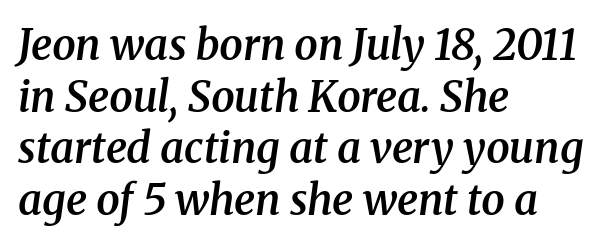
{"serif": "yes", "italic": "yes", "lean": "right", "slant_degrees": 8, "bold": "semi", "weight": "semibold", "width": "normal", "stroke_contrast": "medium", "x_height": "medium", "monospaced": "no", "underline": "no", "align": "left", "line_spacing_ratio": 1.23, "letter_spacing": "normal", "letter_spacing_em": 0.0, "glyph_px": 42}
